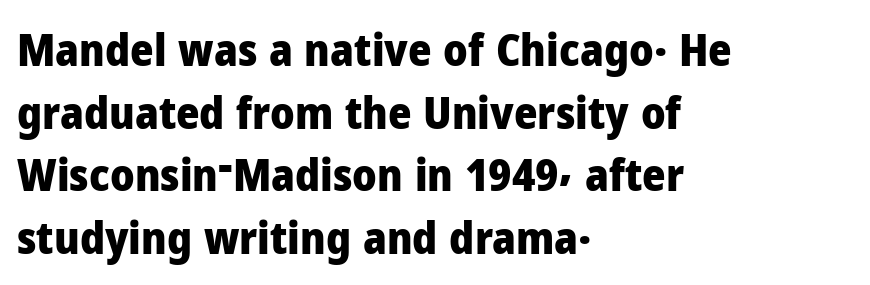
The rows are spaced the way most documents space them. Think of a printed novel: that variable character pitch is what you see here. Examine the stroke ends and you'll find no serifs. The rendering uses a bold face; every stroke is thick and dark. Vertical strokes here are truly vertical. If you drew a ruler down the left edge, every line would touch it.
